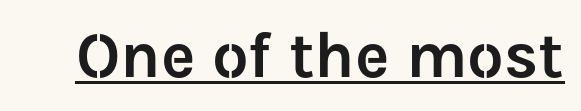
The letters advance in unequal steps, a hallmark of proportional type. The line texture is even and compact thanks to regular tracking. The glyphs are accompanied by a horizontal stroke just below them. The type sits square on the baseline with zero lean.
